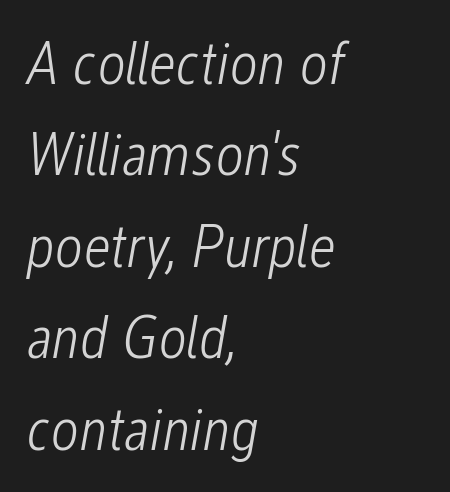
Caption: standard tracking, unaltered. Slanted lettering throughout. Varying glyph widths throughout — classic text-font behaviour. Visually the block forms a straight wall on the left and a jagged coastline on the right.
